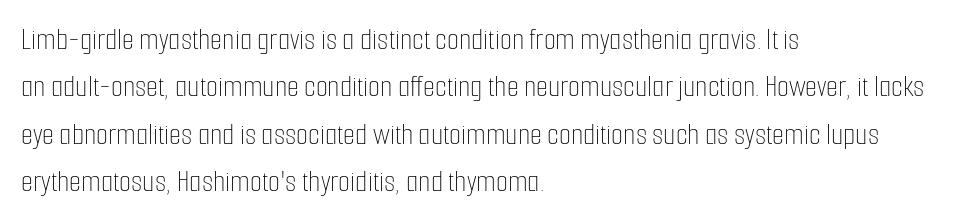
Proportional: the letters do not fall into vertical columns. Stems here are at most as thick as an everyday book face. The passage shown is not underscored anywhere. The specimen reads as upright at a glance. There is no visible air inserted between adjacent glyphs.
